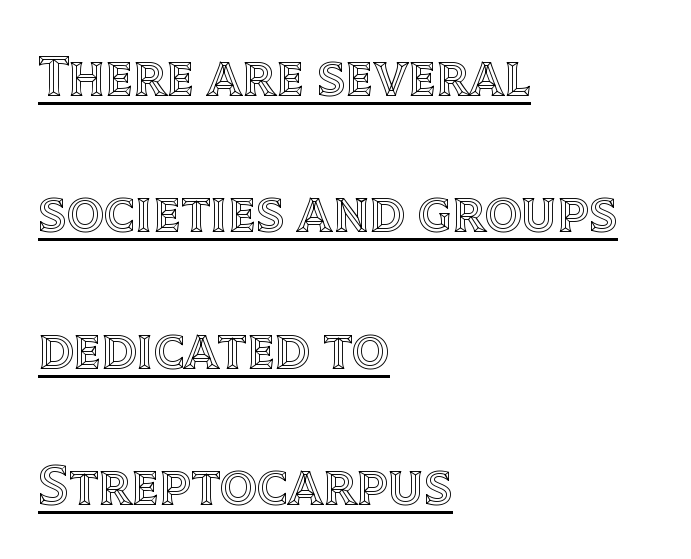
The space between consecutive lines is lavish. Default kerning and tracking; the words read as compact shapes. Here the designer chose a conventional face with non-uniform glyph widths. Style check: upright. Casual observation: everything's shoved over to the left. The string is rendered with underlining switched on.
